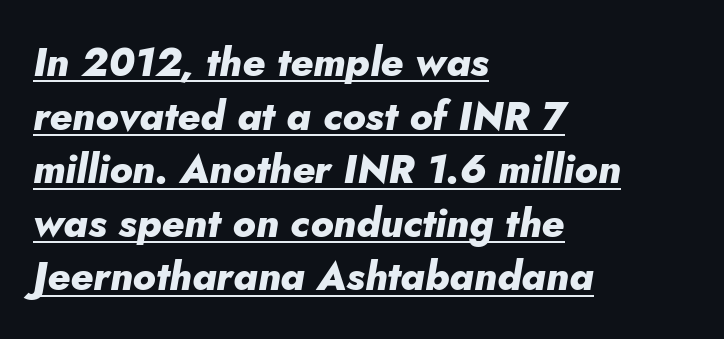
The image shows 40 px heavy type, italic (leaning right); set left-aligned, normal line spacing (1.34x), normal letter spacing, underlined; low stroke contrast and a small x-height.
